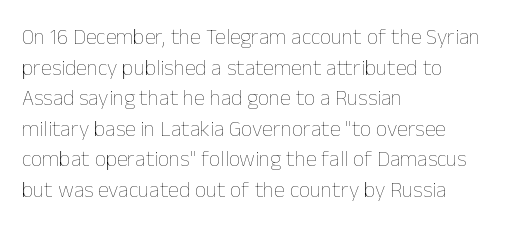
Q: Is the text bold? A: No.
Q: Is the text italic (slanted)? A: No, it is upright.
Q: Is the text underlined? A: No.
Q: How is the paragraph aligned? A: Left-aligned.
Q: Is the spacing between letters normal or unusually wide? A: Normal.
Q: Is the spacing between lines tight, normal or loose? A: Normal.
